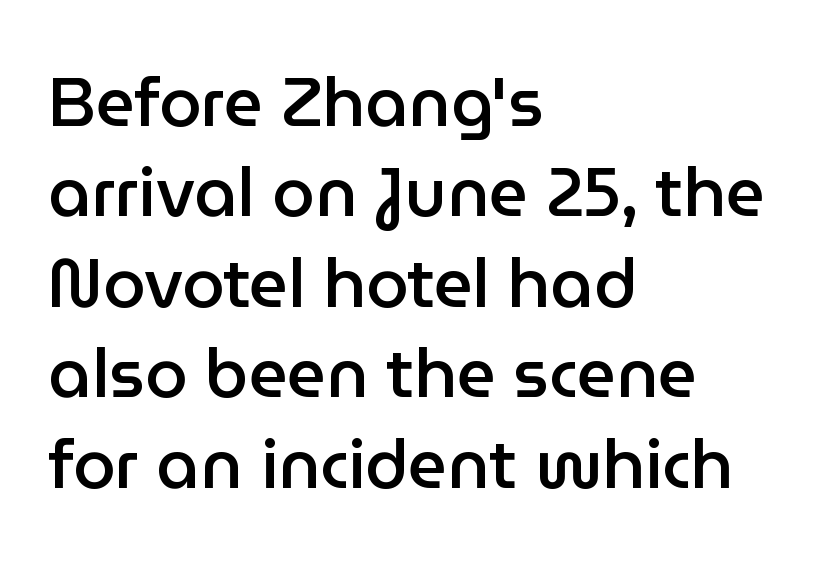
Every stem runs plumb, perpendicular to the baseline. Beneath every word, the page is bare. Inter-character spacing is left at the font's built-in metrics. Typographically, this falls in the sans-serif category.
